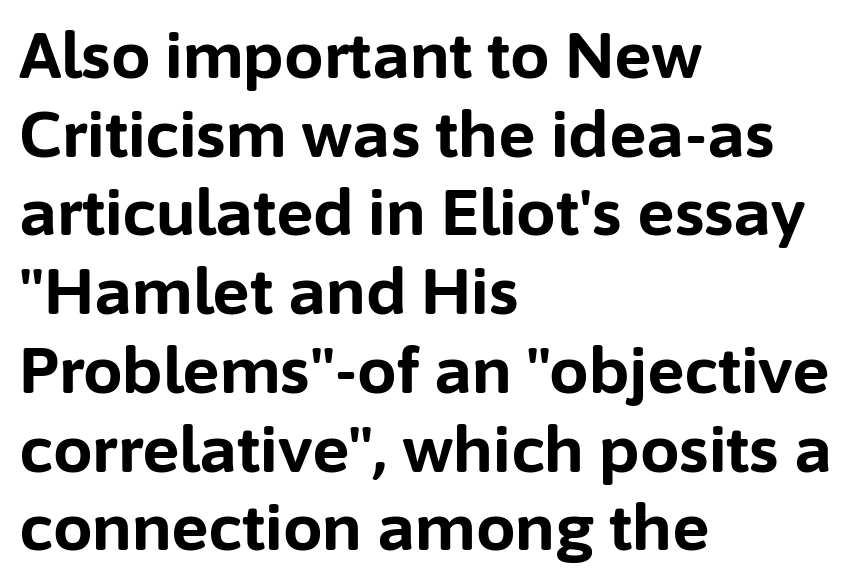
{"serif": "no", "italic": "no", "bold": "yes", "weight": "bold", "width": "normal", "stroke_contrast": "low", "x_height": "medium", "monospaced": "no", "underline": "no", "align": "left", "line_spacing": "normal", "line_spacing_ratio": 1.25, "letter_spacing": "normal", "letter_spacing_em": 0.0, "glyph_px": 63}
